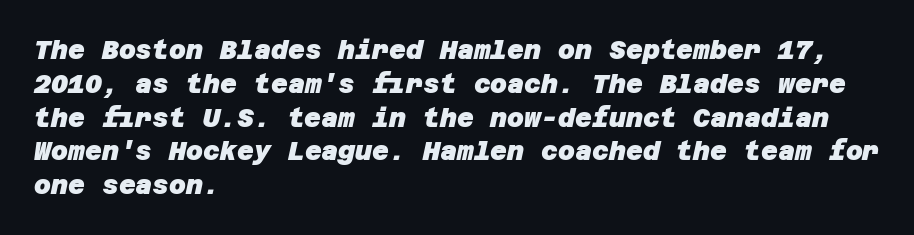
{"bold": "yes", "underline": "no", "align": "left", "line_spacing": "normal", "line_spacing_ratio": 1.3, "letter_spacing": "normal", "letter_spacing_em": 0.0, "glyph_px": 26}
